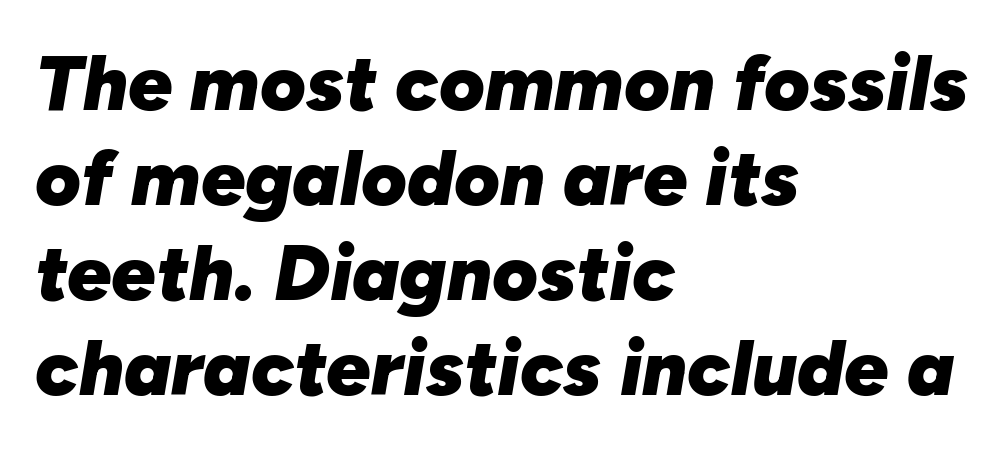
Observe the lean: these are italic letterforms. The area under the type is left untouched. Between one letter and the next there's only the usual sliver of space. A typesetter would call this proportional, since set widths differ per character. The sample has been set heavy, in full bold. Line starts are locked; line ends wander.
